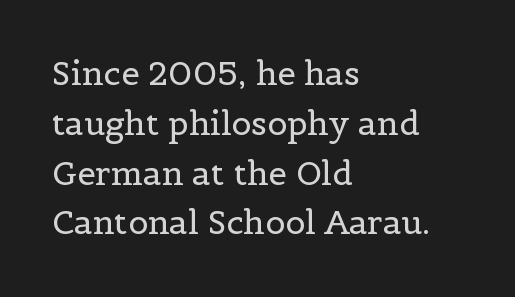
Q: Is the text bold? A: No.
Q: Is the text italic (slanted)? A: No, it is upright.
Q: Is the typeface a serif or a sans-serif typeface? A: Serif.
Q: Is the text underlined? A: No.
Q: How is the paragraph aligned? A: Left-aligned.
Q: Is the spacing between letters normal or unusually wide? A: Normal.
Q: Is the spacing between lines tight, normal or loose? A: Normal.
Q: Width (condensed, normal, or wide)? A: Normal.
Q: x-height? A: Medium.
Q: Monospaced? A: No.
